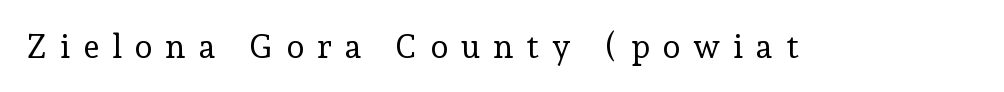
Q: Is the text bold? A: No.
Q: Is the text italic (slanted)? A: No, it is upright.
Q: Is the typeface a serif or a sans-serif typeface? A: Serif.
Q: Is the text underlined? A: No.
Q: Is the spacing between letters normal or unusually wide? A: Unusually wide.
Q: Width (condensed, normal, or wide)? A: Normal.
Q: Stroke contrast? A: Low.
Q: x-height? A: Medium.
Q: Monospaced? A: No.
